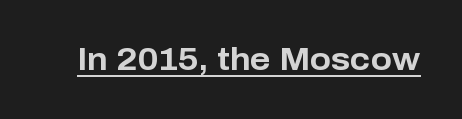
Q: Is the text bold? A: Yes.
Q: Is the text italic (slanted)? A: No, it is upright.
Q: Is the typeface a serif or a sans-serif typeface? A: Sans-serif.
Q: Is the text underlined? A: Yes.
Q: Is the spacing between letters normal or unusually wide? A: Normal.
Q: Width (condensed, normal, or wide)? A: Normal.
Q: Stroke contrast? A: Low.
Q: x-height? A: Medium.
Q: Monospaced? A: No.
